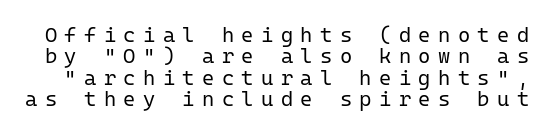
Q: Is the text bold? A: No.
Q: Is the text italic (slanted)? A: No, it is upright.
Q: Is the text underlined? A: No.
Q: Is the spacing between letters normal or unusually wide? A: Unusually wide.
Q: Is the spacing between lines tight, normal or loose? A: Tight.
